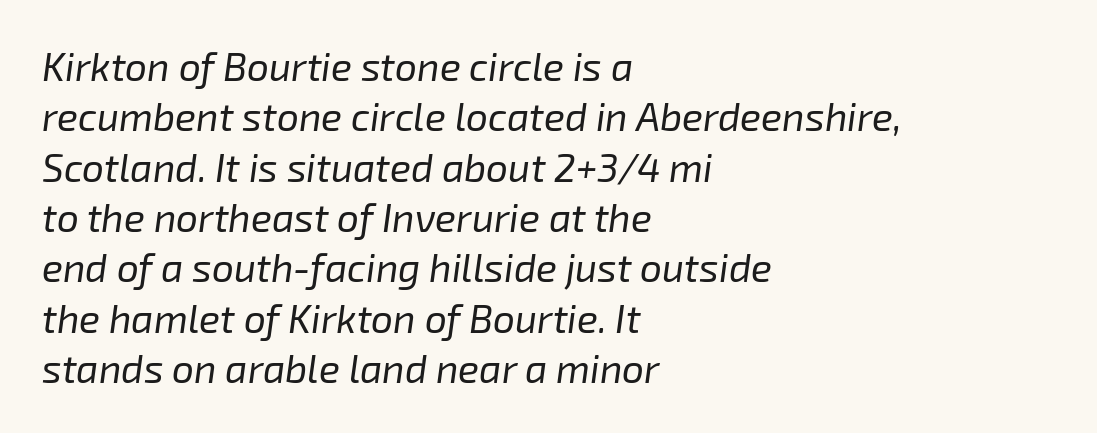
The image shows 39 px regular-weight type, italic (leaning right); set left-aligned, normal line spacing (1.29x), normal letter spacing, not underlined; low stroke contrast and a medium x-height.
